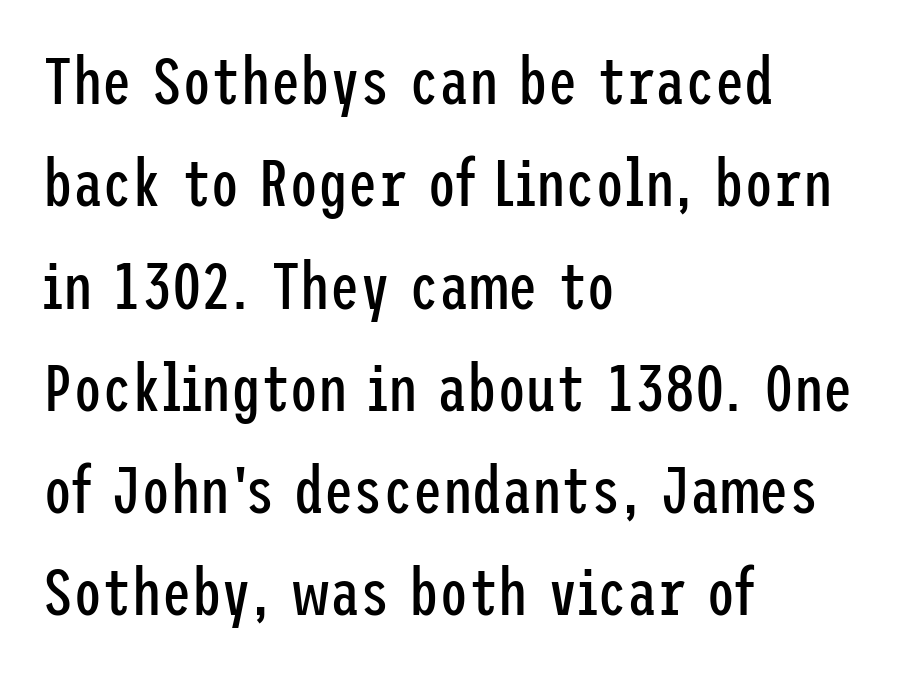
There is no visible air inserted between adjacent glyphs. The passage shown stacks its lines at a standard gap. Ascenders rise straight up at ninety degrees. Look at the bottom of the vertical strokes: they stop flat, with no serifs. A student would call this left alignment; a typographer would say flush left, rag right. The typesetting does not lean heavy: it is not bold.
